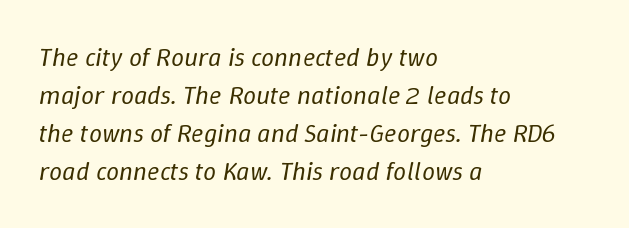
Descender tails drop into unmarked territory. The line texture is even and compact thanks to regular tracking. The weight would be labelled regular, book, light, or lighter still. The passage shown leans; its letterforms are oblique. Teacher's note: observe the even left margin — that is flush-left alignment. Honestly, the row spacing looks completely unremarkable.
